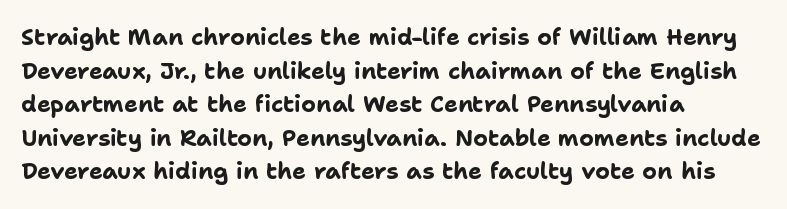
{"italic": "no", "bold": "yes", "underline": "no", "align": "left", "line_spacing": "normal", "line_spacing_ratio": 1.46, "letter_spacing": "normal", "letter_spacing_em": 0.0, "glyph_px": 23}
